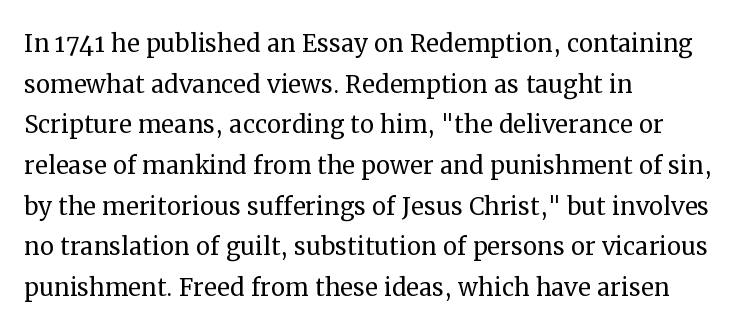
Old-style or modern, the face here clearly has serifs. Leftover space on each line is placed entirely after the last word. The line texture is even and compact thanks to regular tracking. It's the straight-up-and-down kind of type.
